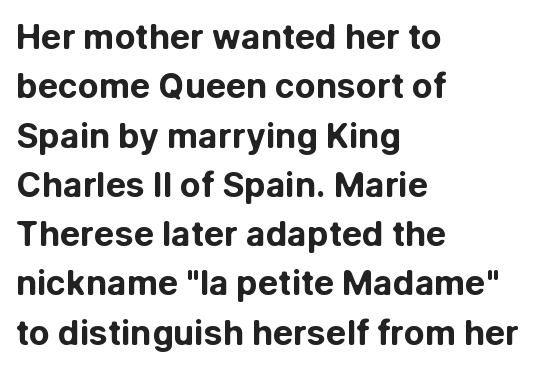
The image shows 34 px bold sans-serif type, upright; set left-aligned, normal line spacing (1.45x), normal letter spacing, not underlined; low stroke contrast and a medium x-height.
